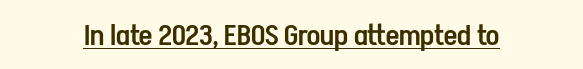
You can tell it's not italic because the verticals are truly vertical. Glyph-to-glyph distance matches everyday printed text. The words here are underlined. How heavy is the stroke? Medium-heavy — a semibold, shy of bold.
